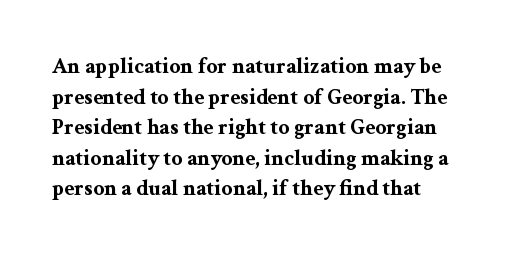
The image shows 22 px bold type, upright; set normal line spacing (1.39x), normal letter spacing, not underlined.
